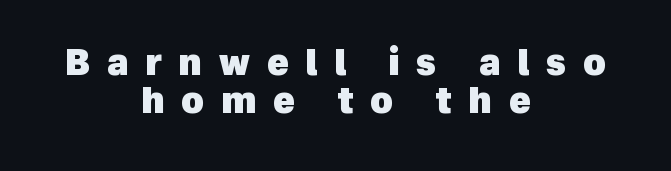
The image shows 35 px heavy sans-serif type; set centered, tight line spacing (1.1x), unusually wide letter spacing (+0.48 em), not underlined; a medium x-height.
